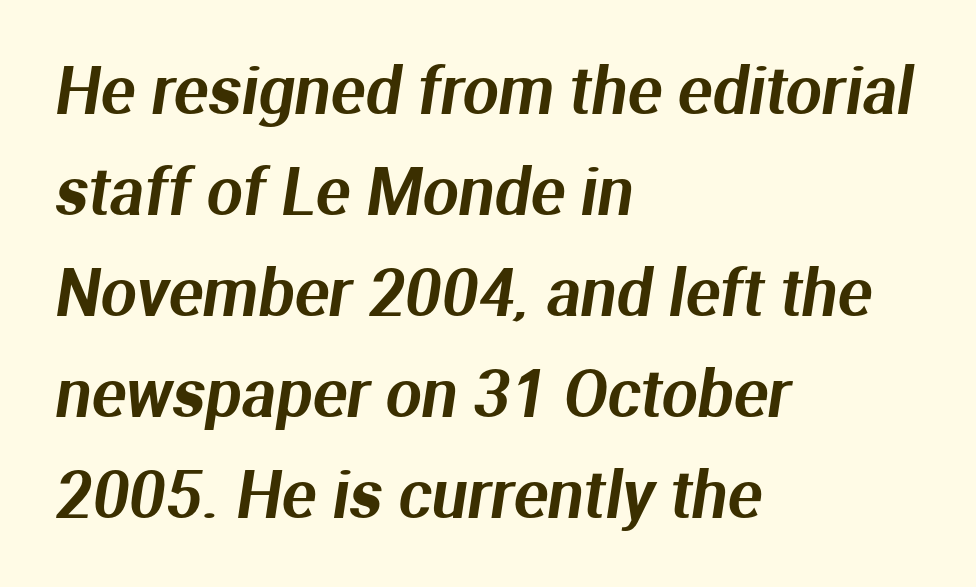
{"serif": "no", "width": "normal", "stroke_contrast": "medium", "x_height": "medium", "monospaced": "no", "underline": "no", "align": "left", "line_spacing": "normal", "line_spacing_ratio": 1.58, "letter_spacing": "normal", "letter_spacing_em": 0.0, "glyph_px": 64}
